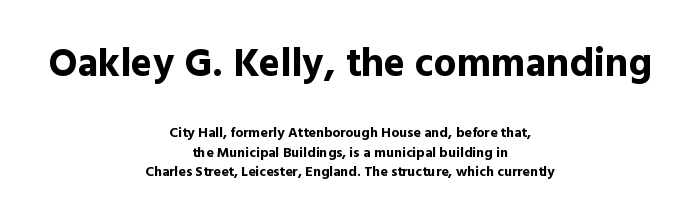
Q: Is the text bold? A: Yes.
Q: Is the text italic (slanted)? A: No, it is upright.
Q: Is the typeface a serif or a sans-serif typeface? A: Sans-serif.
Q: Is the text underlined? A: No.
Q: How is the paragraph aligned? A: Centered.
Q: Is the spacing between letters normal or unusually wide? A: Normal.
Q: Is the spacing between lines tight, normal or loose? A: Normal.
Q: Which block of text is set in a larger size, the first (top) or the second (bottom)? A: The first (top) one.
Q: Width (condensed, normal, or wide)? A: Normal.
Q: x-height? A: Medium.
Q: Monospaced? A: No.
